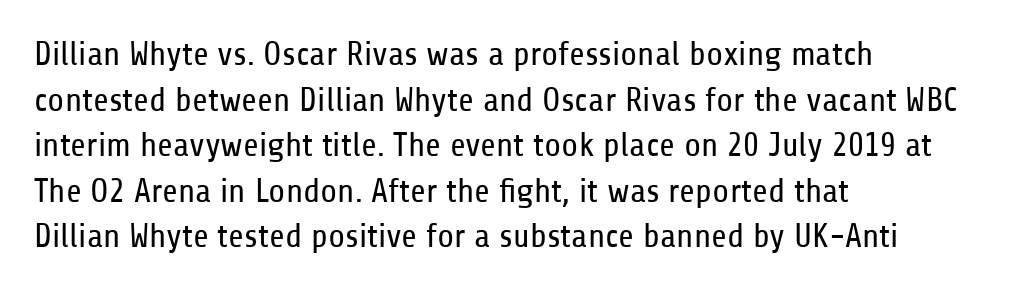
The image shows 34 px regular-weight, condensed sans-serif type, upright; set left-aligned, normal line spacing (1.34x), normal letter spacing, not underlined; low stroke contrast and a medium x-height.
